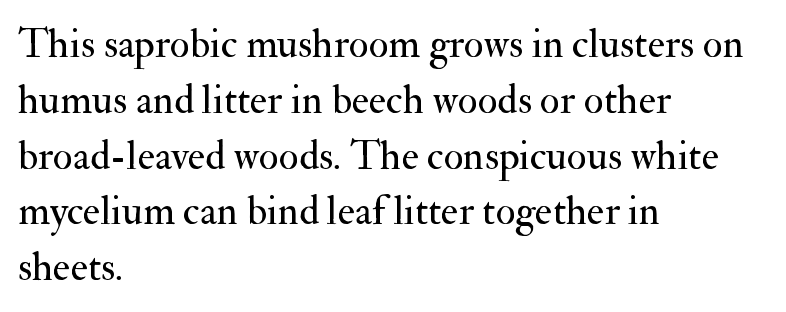
Ascenders rise straight up at ninety degrees. Reading down the block, your eye returns to a fixed left position each line. Think of a printed novel: that variable character pitch is what you see here. These lines are composed in type with serifs. The foot of each line stays bare and open. Stem width sits at or under what a default text font uses.
